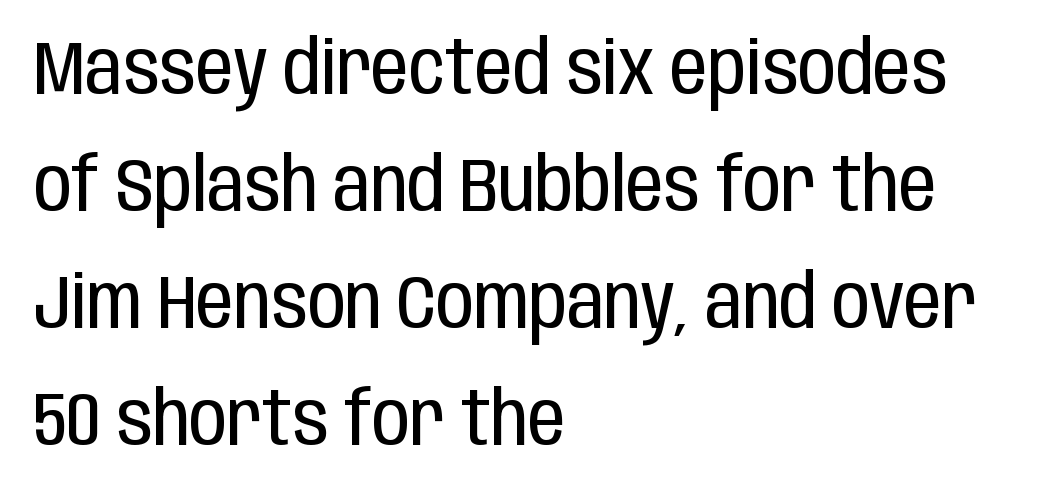
{"serif": "no", "italic": "no", "bold": "no", "weight": "regular", "width": "condensed", "stroke_contrast": "low", "x_height": "large", "monospaced": "no", "underline": "no", "align": "left", "line_spacing": "normal", "line_spacing_ratio": 1.56, "letter_spacing": "normal", "letter_spacing_em": 0.0, "glyph_px": 75}
